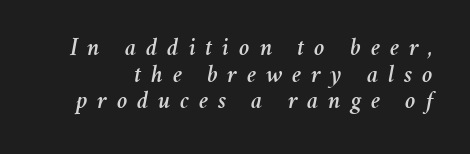
Q: Is the text italic (slanted)? A: Yes, it leans right by about 11 degrees.
Q: Is the text underlined? A: No.
Q: Is the spacing between letters normal or unusually wide? A: Unusually wide.
Q: Is the spacing between lines tight, normal or loose? A: Tight.
